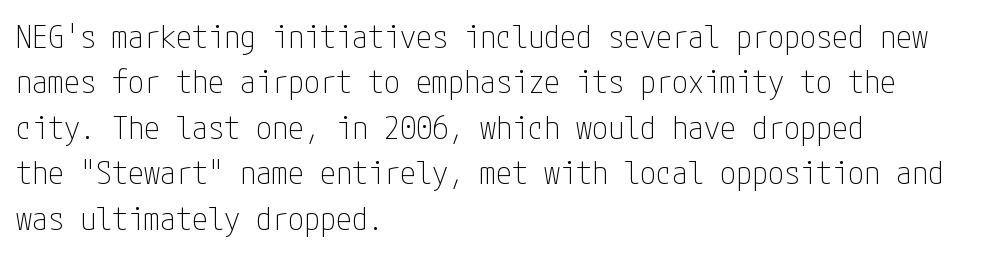
The rows are spaced the way most documents space them. Each stroke keeps to a modest, everyday thickness or less. If you drew a ruler down the left edge, every line would touch it. Nobody touched the tracking dial on this one. Does the lettering tilt? It doesn't — this is upright. The text was rendered using a sans face with plain stroke endings.
